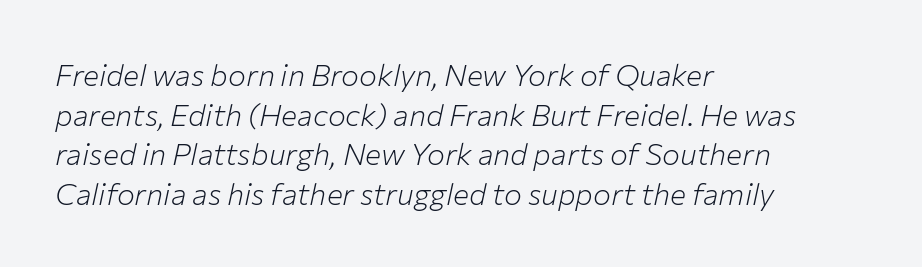
Q: Is the text bold? A: No.
Q: Is the text italic (slanted)? A: Yes, it leans right by about 12 degrees.
Q: Is the text underlined? A: No.
Q: How is the paragraph aligned? A: Left-aligned.
Q: Is the spacing between letters normal or unusually wide? A: Normal.
Q: Is the spacing between lines tight, normal or loose? A: Normal.
Q: Width (condensed, normal, or wide)? A: Normal.
Q: Stroke contrast? A: Low.
Q: x-height? A: Medium.
Q: Monospaced? A: No.
